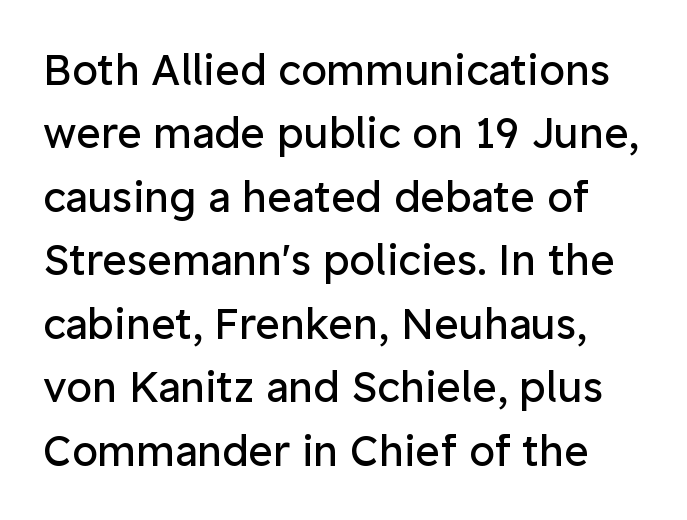
You can tell it's not italic because the verticals are truly vertical. Lines of text with bare space underneath. What kind of face is this? One without serifs — a sans. Baseline-to-baseline distance is the conventional proportion of letter height. No extra tracking has been applied to these lines. You could not count columns in this text — the font is proportionally spaced.
